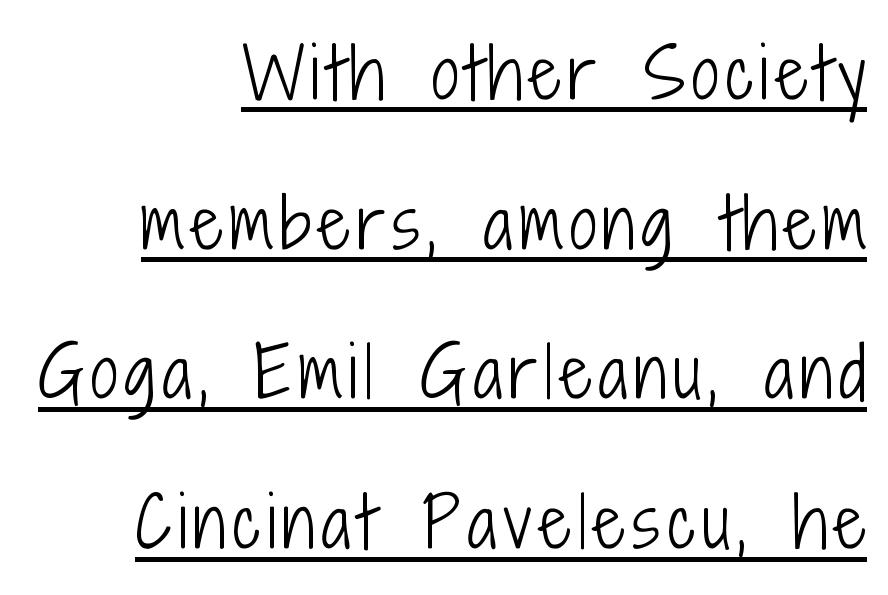
The image shows 69 px light, condensed sans-serif type, upright; set right-aligned, loose line spacing (2.17x), underlined; low stroke contrast and a medium x-height.
